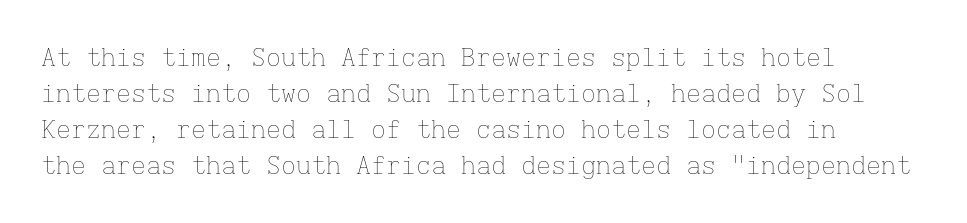
{"italic": "no", "bold": "no", "underline": "no", "align": "left", "line_spacing": "normal", "line_spacing_ratio": 1.44, "letter_spacing": "normal", "letter_spacing_em": 0.0, "glyph_px": 25}
